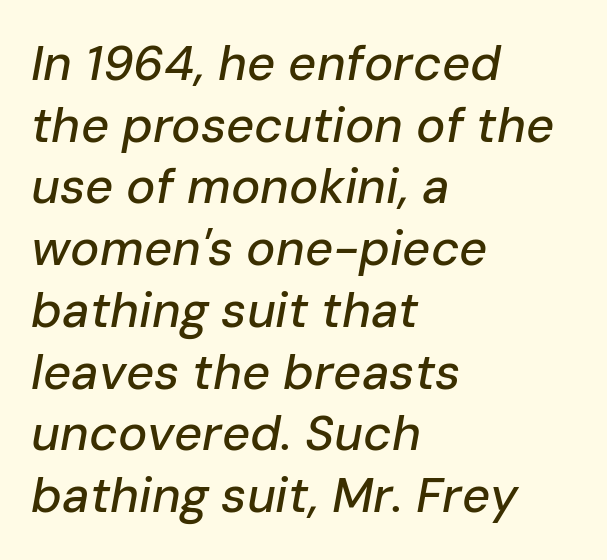
Caption: multi-line text, flush left, ragged right. The passage shown is typed in a proportional face where columns would drift. Normally led — the rows are evenly, conventionally spaced. The lettering tilts uniformly, giving the passage an italic look. Anything drawn beneath the words? Only blank space.
